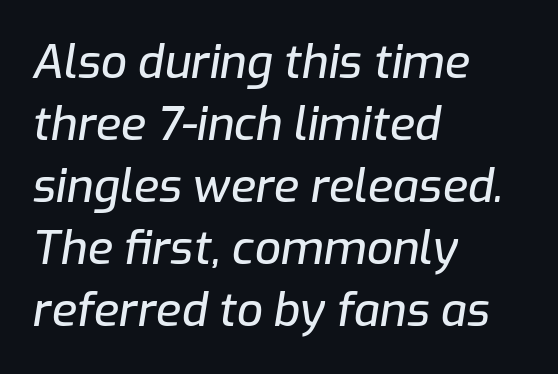
The image shows 46 px text type, italic (leaning right); set left-aligned, normal line spacing (1.35x), normal letter spacing, not underlined; low stroke contrast and a medium x-height.
